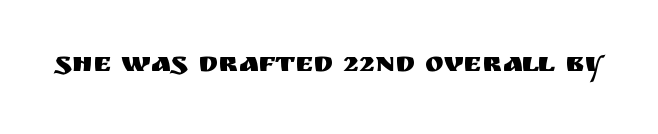
The image shows 28 px sans-serif type, upright; set normal letter spacing, not underlined; medium stroke contrast and a large x-height.
